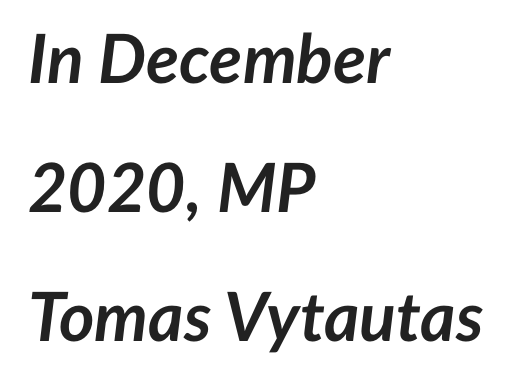
{"italic": "yes", "lean": "right", "slant_degrees": 7, "bold": "yes", "weight": "semibold", "width": "normal", "stroke_contrast": "low", "x_height": "medium", "monospaced": "no", "underline": "no", "align": "left", "line_spacing": "loose", "line_spacing_ratio": 1.9, "letter_spacing": "normal", "letter_spacing_em": 0.0, "glyph_px": 68}
